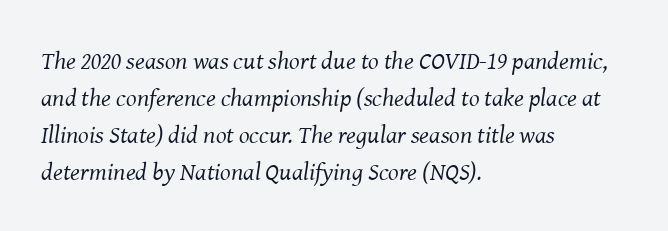
Q: Is the text bold? A: No.
Q: Is the text italic (slanted)? A: Yes, it leans right by about 8 degrees.
Q: Is the text underlined? A: No.
Q: How is the paragraph aligned? A: Left-aligned.
Q: Is the spacing between letters normal or unusually wide? A: Normal.
Q: Is the spacing between lines tight, normal or loose? A: Normal.
